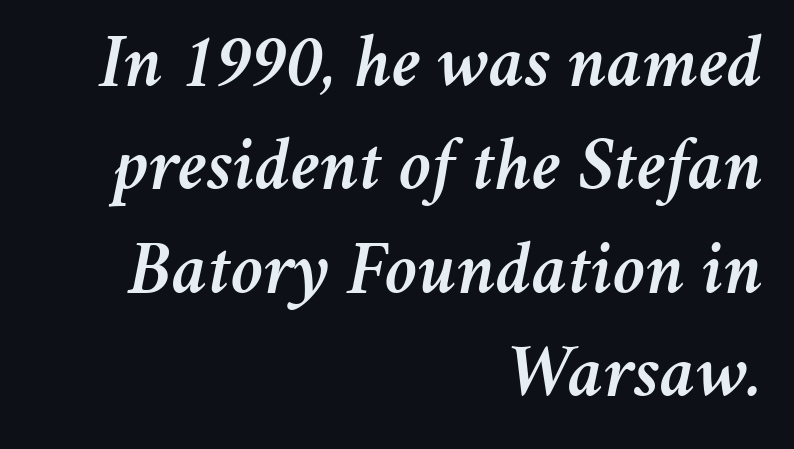
The passage shown is typed in a proportional face where columns would drift. The zone under the glyphs is completely vacant. A typesetter would mark this as italic. Each word holds together tightly as a unit, with standard inter-letter gaps. The rows are spaced the way most documents space them.
